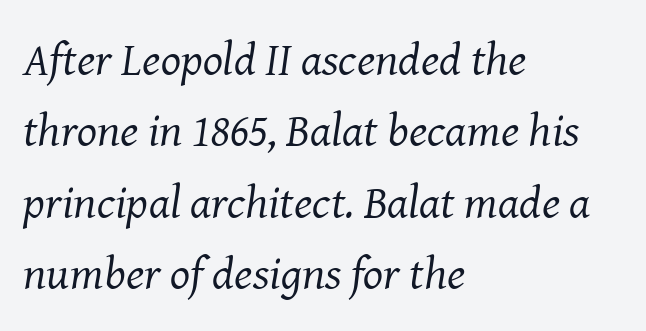
Notice how descenders clear the ascenders below comfortably — that's standard leading. One-word summary of the alignment: left. These lines are composed in type with serifs. You could not count columns in this text — the font is proportionally spaced. Descender tails drop into unmarked territory.
